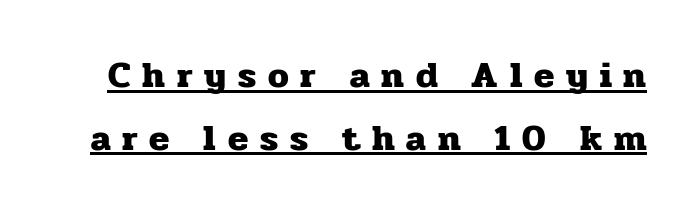
Q: Is the text bold? A: Yes.
Q: Is the text italic (slanted)? A: No, it is upright.
Q: Is the typeface a serif or a sans-serif typeface? A: Serif.
Q: Is the text underlined? A: Yes.
Q: Is the spacing between letters normal or unusually wide? A: Unusually wide.
Q: Is the spacing between lines tight, normal or loose? A: Normal.
Q: Width (condensed, normal, or wide)? A: Normal.
Q: Stroke contrast? A: Low.
Q: x-height? A: Medium.
Q: Monospaced? A: No.
